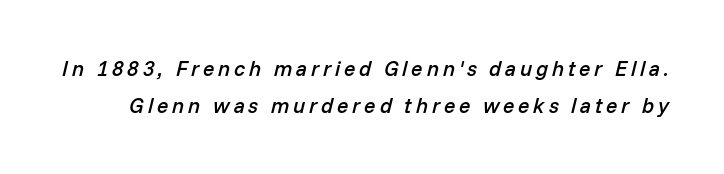
The image shows 21 px text type, italic (leaning right); set line spacing 1.76x, not underlined.
